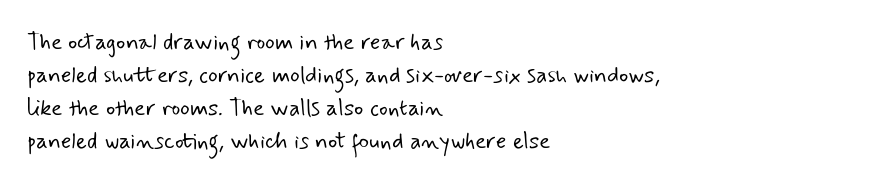
The image shows 23 px text type; set left-aligned, normal line spacing (1.44x), normal letter spacing, not underlined.
